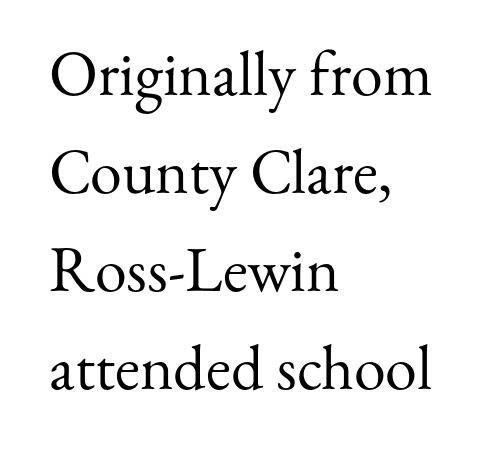
{"serif": "yes", "italic": "no", "bold": "no", "weight": "regular", "width": "normal", "stroke_contrast": "medium", "x_height": "small", "monospaced": "no", "underline": "no", "align": "left", "line_spacing": "normal", "line_spacing_ratio": 1.53, "letter_spacing": "normal", "letter_spacing_em": 0.0, "glyph_px": 64}
